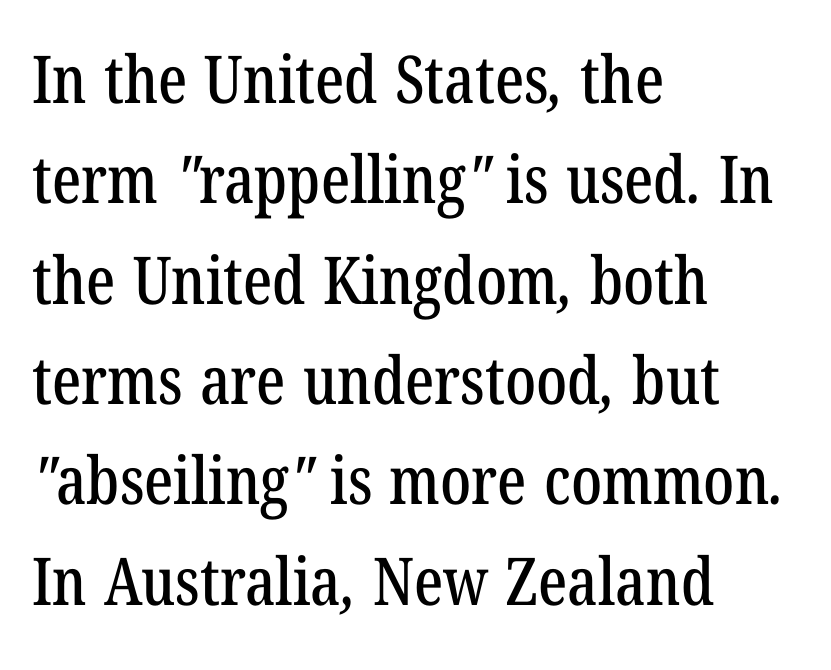
Students, observe: this is what conventionally led text looks like. Is this a fixed-width face? No — the glyphs have proportional, varying widths. This rendering uses left alignment, leaving the right contour irregular. Does extra space separate the letters? No, they use regular spacing. Serifs: yes, visible at the terminals of the letterforms.
